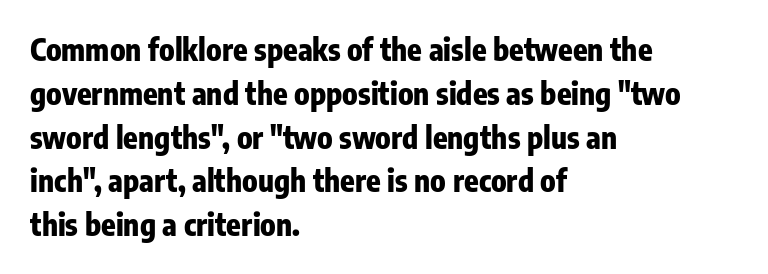
{"serif": "no", "italic": "no", "bold": "yes", "weight": "heavy", "width": "condensed", "stroke_contrast": "low", "x_height": "medium", "monospaced": "no", "underline": "no", "align": "left", "line_spacing": "normal", "line_spacing_ratio": 1.46, "letter_spacing": "normal", "letter_spacing_em": 0.0, "glyph_px": 30}
